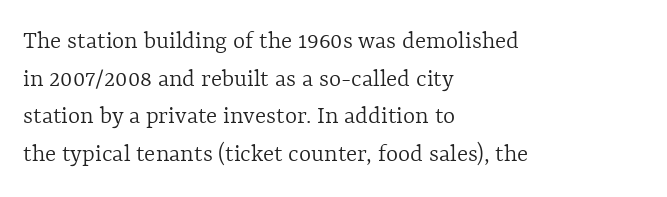
Q: Is the text bold? A: No.
Q: Is the text italic (slanted)? A: No, it is upright.
Q: Is the text underlined? A: No.
Q: How is the paragraph aligned? A: Left-aligned.
Q: Is the spacing between letters normal or unusually wide? A: Normal.
Q: Is the spacing between lines tight, normal or loose? A: Normal.
